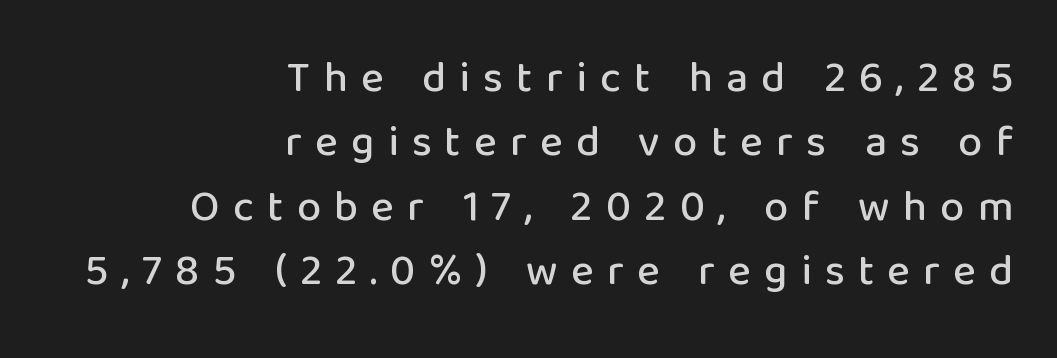
Q: Is the text italic (slanted)? A: No, it is upright.
Q: Is the typeface a serif or a sans-serif typeface? A: Sans-serif.
Q: Is the text underlined? A: No.
Q: How is the paragraph aligned? A: Right-aligned.
Q: Is the spacing between letters normal or unusually wide? A: Unusually wide.
Q: Is the spacing between lines tight, normal or loose? A: Normal.
Q: Width (condensed, normal, or wide)? A: Normal.
Q: Stroke contrast? A: Low.
Q: x-height? A: Medium.
Q: Monospaced? A: No.
